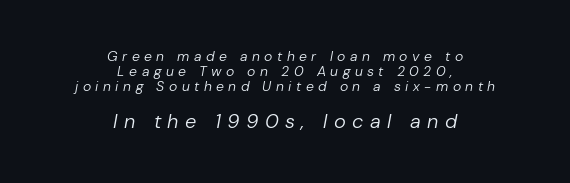
{"italic": "yes", "lean": "right", "slant_degrees": 10, "bold": "no", "underline": "no", "align": "center", "line_spacing": "tight", "line_spacing_ratio": 1.08, "letter_spacing": "wide", "letter_spacing_em": 0.32, "larger_block": "second", "size_ratio": 1.43, "glyph_px": 20}
